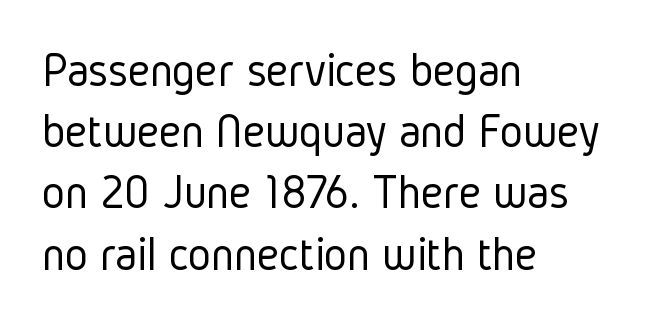
Q: Is the text bold? A: No.
Q: Is the text italic (slanted)? A: No, it is upright.
Q: Is the typeface a serif or a sans-serif typeface? A: Sans-serif.
Q: Is the text underlined? A: No.
Q: How is the paragraph aligned? A: Left-aligned.
Q: Is the spacing between letters normal or unusually wide? A: Normal.
Q: Is the spacing between lines tight, normal or loose? A: Normal.
Q: Width (condensed, normal, or wide)? A: Condensed.
Q: Stroke contrast? A: Low.
Q: x-height? A: Medium.
Q: Monospaced? A: No.
